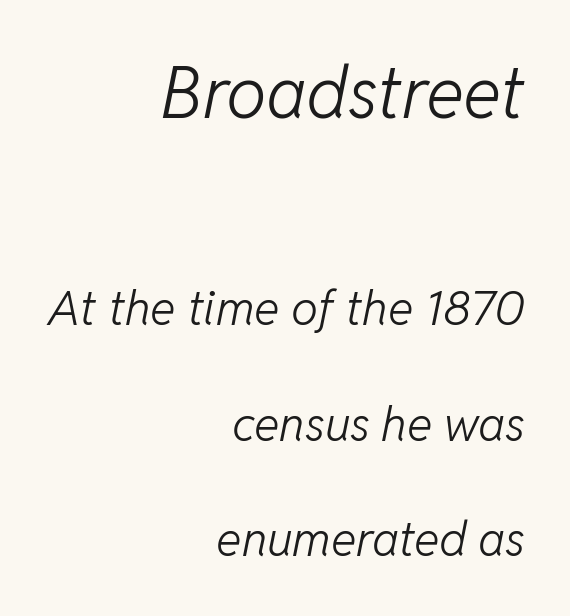
{"italic": "yes", "lean": "right", "slant_degrees": 11, "bold": "no", "weight": "light", "width": "normal", "stroke_contrast": "low", "x_height": "medium", "monospaced": "no", "underline": "no", "align": "right", "line_spacing": "loose", "line_spacing_ratio": 2.41, "letter_spacing": "normal", "letter_spacing_em": 0.0, "larger_block": "first", "size_ratio": 1.5, "glyph_px": 72}
